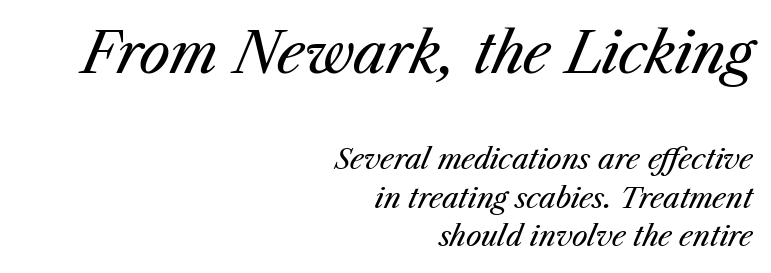
Q: Is the text bold? A: No.
Q: Is the text italic (slanted)? A: Yes, it leans right by about 23 degrees.
Q: Is the text underlined? A: No.
Q: How is the paragraph aligned? A: Right-aligned.
Q: Is the spacing between letters normal or unusually wide? A: Normal.
Q: Is the spacing between lines tight, normal or loose? A: Normal.
Q: Which block of text is set in a larger size, the first (top) or the second (bottom)? A: The first (top) one.
Q: Width (condensed, normal, or wide)? A: Normal.
Q: Stroke contrast? A: Medium.
Q: x-height? A: Medium.
Q: Monospaced? A: No.
